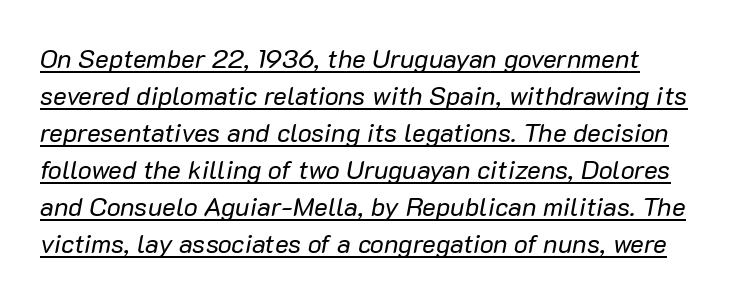
{"italic": "yes", "lean": "right", "slant_degrees": 10, "bold": "no", "underline": "yes", "line_spacing": "normal", "line_spacing_ratio": 1.42, "letter_spacing": "normal", "letter_spacing_em": 0.0, "glyph_px": 26}
